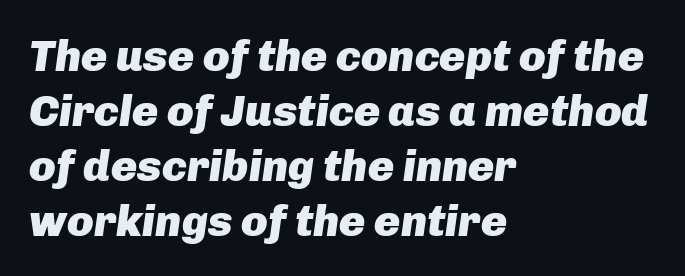
A typesetter would call this zero additional tracking. Heavy-handed strokes throughout: this text is bold. The vertical gap from one line to the next is medium. Is this a fixed-width face? No — the glyphs have proportional, varying widths. Bare-footed words on every line. Looking at the ascenders, they clearly lean.
